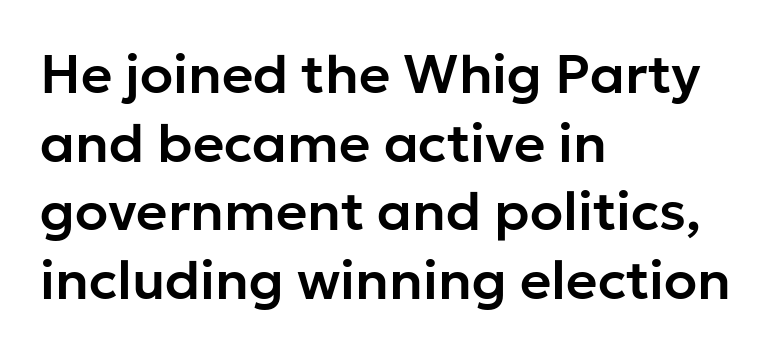
The image shows 54 px sans-serif type, upright; set left-aligned, normal line spacing (1.27x), normal letter spacing, not underlined; low stroke contrast and a medium x-height.
